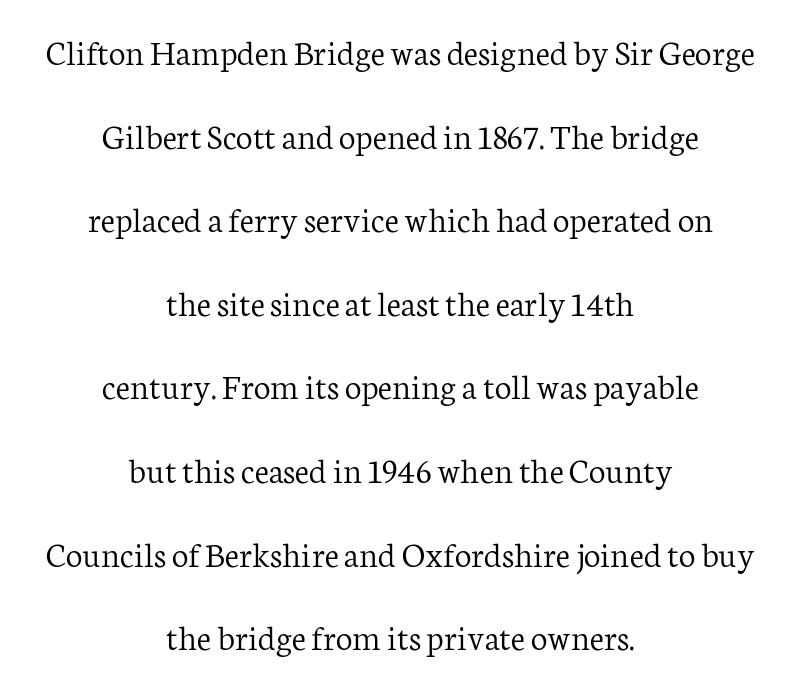
Stroke terminals: seriffed. Short note: letters normally spaced. The passage shown is not underscored anywhere. The setting favours the middle, as headings and verse often do. When letters stand straight like this, we call the style roman or upright. Stem width sits at or under what a default text font uses.
